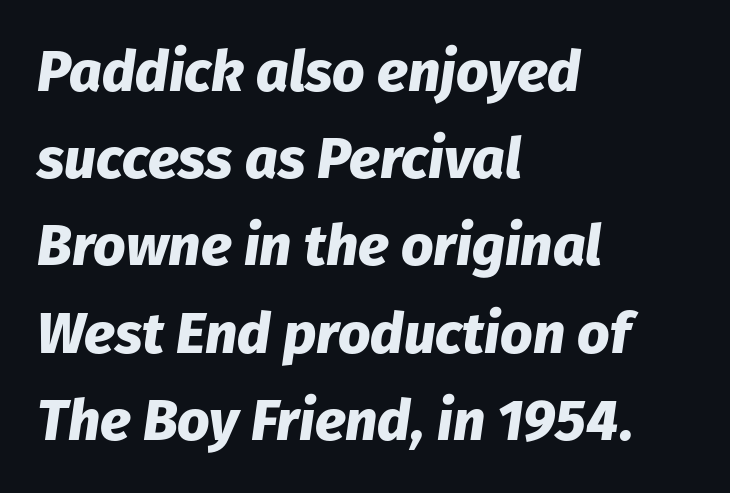
Q: Is the text bold? A: Yes.
Q: Is the text italic (slanted)? A: Yes, it leans right by about 8 degrees.
Q: Is the text underlined? A: No.
Q: How is the paragraph aligned? A: Left-aligned.
Q: Is the spacing between letters normal or unusually wide? A: Normal.
Q: Is the spacing between lines tight, normal or loose? A: Normal.
Q: Width (condensed, normal, or wide)? A: Normal.
Q: Stroke contrast? A: Low.
Q: x-height? A: Medium.
Q: Monospaced? A: No.
